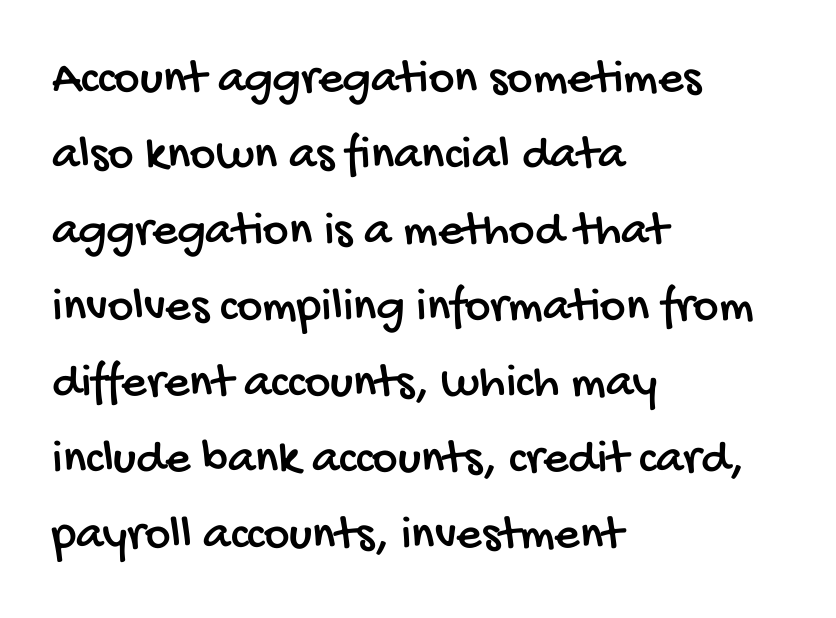
The image shows 49 px condensed sans-serif type; set left-aligned, normal line spacing (1.55x), normal letter spacing, not underlined; low stroke contrast and a large x-height.
